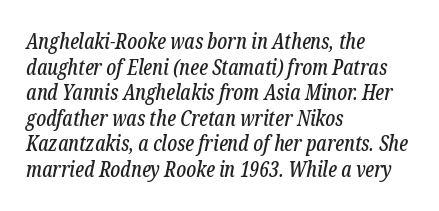
{"italic": "yes", "lean": "right", "slant_degrees": 12, "underline": "no", "align": "left", "line_spacing_ratio": 1.22, "letter_spacing": "normal", "letter_spacing_em": 0.0, "glyph_px": 21}
